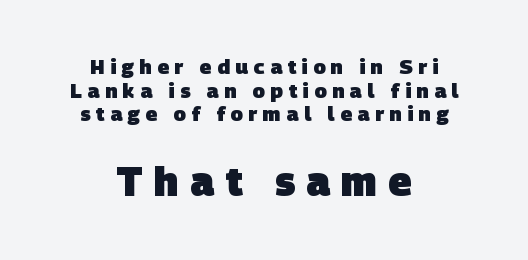
Short note: letters widely spaced. The paragraph has two soft edges and a firm central axis. The second block has been scaled up relative to the first. The space beneath each line is pristine and unruled.
